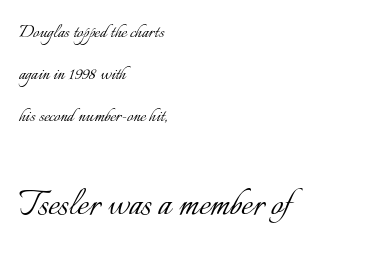
Q: Is the text bold? A: No.
Q: Is the text italic (slanted)? A: Yes.
Q: Is the text underlined? A: No.
Q: How is the paragraph aligned? A: Left-aligned.
Q: Is the spacing between letters normal or unusually wide? A: Normal.
Q: Is the spacing between lines tight, normal or loose? A: Loose.
Q: Which block of text is set in a larger size, the first (top) or the second (bottom)? A: The second (bottom) one.
Q: Width (condensed, normal, or wide)? A: Normal.
Q: Stroke contrast? A: Low.
Q: x-height? A: Small.
Q: Monospaced? A: No.
